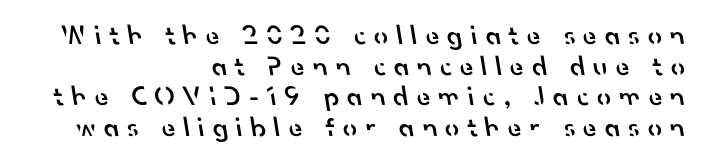
The letters are semibold — heavier than regular but short of a full bold. If you measured baseline to baseline, you'd find a short distance. Teacher's note: observe the even right margin — that is flush-right alignment. Each word looks stretched out because of the extra space between its letters.
